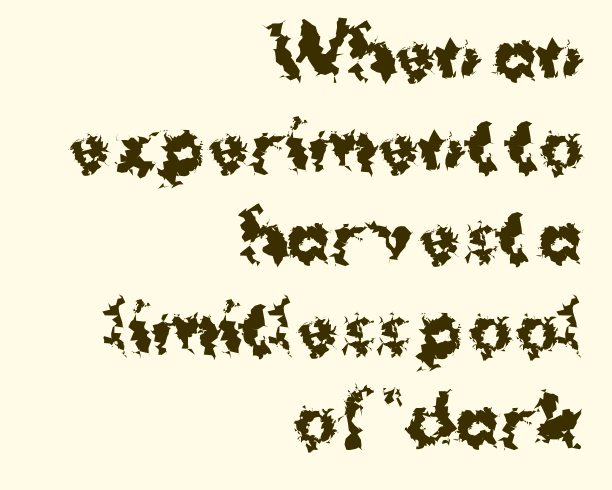
{"serif": "no", "italic": "no", "bold": "yes", "weight": "bold", "width": "normal", "stroke_contrast": "medium", "x_height": "medium", "monospaced": "no", "underline": "no", "align": "right", "line_spacing": "normal", "line_spacing_ratio": 1.39, "letter_spacing": "normal", "letter_spacing_em": 0.0, "glyph_px": 66}
